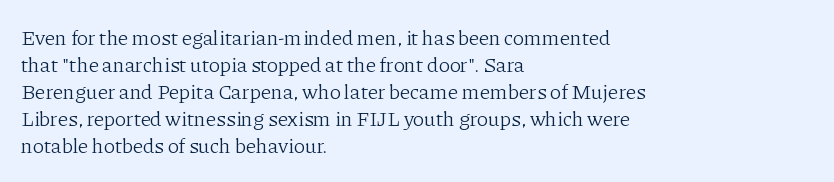
The image shows 21 px text type, upright; set left-aligned, normal line spacing (1.29x), normal letter spacing, not underlined.
